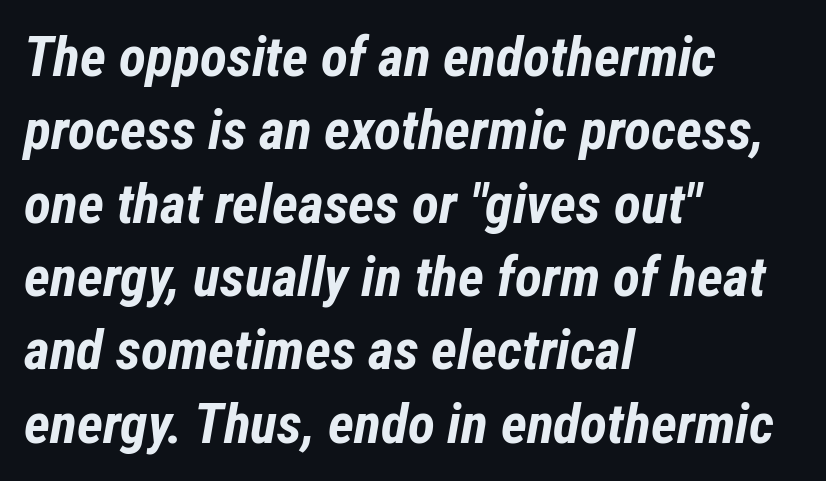
{"italic": "yes", "lean": "right", "slant_degrees": 12, "bold": "yes", "weight": "bold", "width": "condensed", "stroke_contrast": "low", "x_height": "medium", "monospaced": "no", "underline": "no", "align": "left", "line_spacing": "normal", "line_spacing_ratio": 1.31, "letter_spacing": "normal", "letter_spacing_em": 0.0, "glyph_px": 56}
